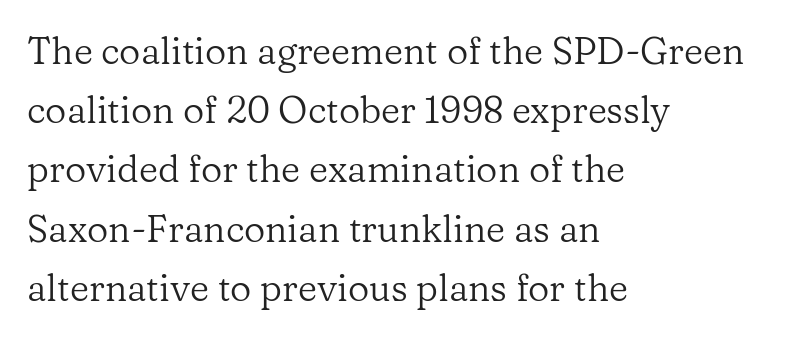
Q: Is the text bold? A: No.
Q: Is the text italic (slanted)? A: No, it is upright.
Q: Is the typeface a serif or a sans-serif typeface? A: Serif.
Q: Is the text underlined? A: No.
Q: How is the paragraph aligned? A: Left-aligned.
Q: Is the spacing between letters normal or unusually wide? A: Normal.
Q: Is the spacing between lines tight, normal or loose? A: Normal.
Q: Width (condensed, normal, or wide)? A: Normal.
Q: Stroke contrast? A: Low.
Q: x-height? A: Medium.
Q: Monospaced? A: No.
